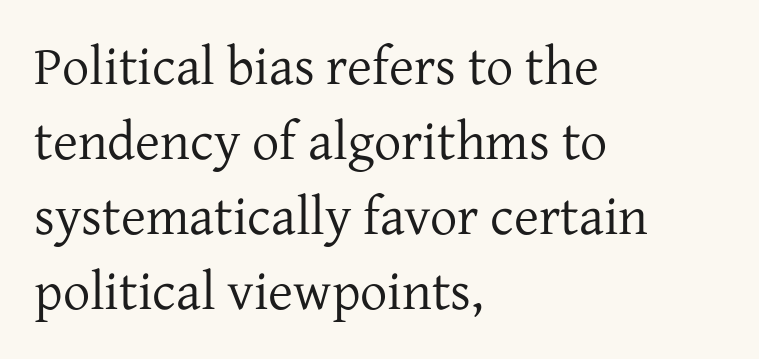
{"serif": "yes", "italic": "no", "bold": "no", "weight": "regular", "width": "normal", "stroke_contrast": "low", "x_height": "medium", "monospaced": "no", "underline": "no", "align": "left", "line_spacing": "normal", "line_spacing_ratio": 1.39, "letter_spacing": "normal", "letter_spacing_em": 0.0, "glyph_px": 54}
